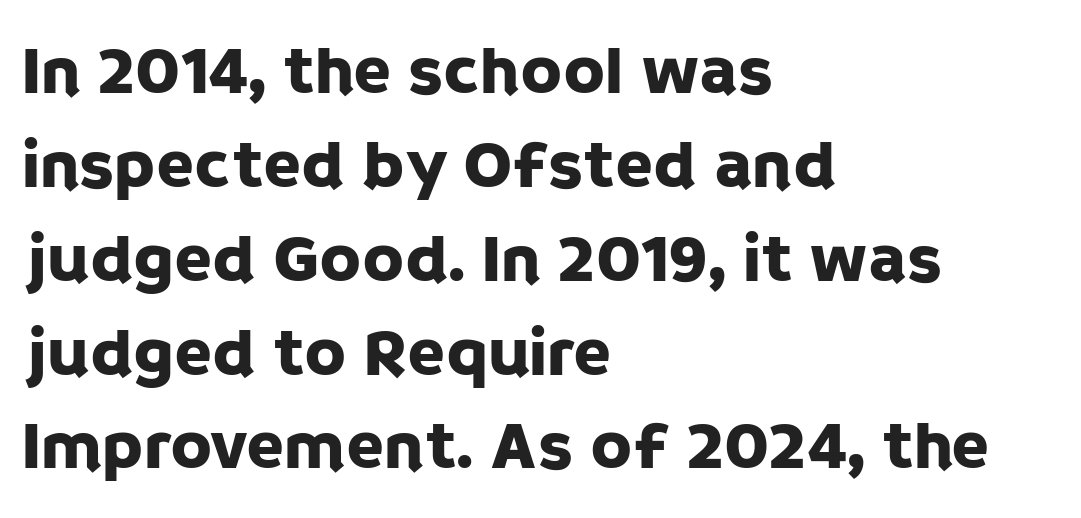
Q: Is the text italic (slanted)? A: No, it is upright.
Q: Is the typeface a serif or a sans-serif typeface? A: Sans-serif.
Q: Is the text underlined? A: No.
Q: How is the paragraph aligned? A: Left-aligned.
Q: Is the spacing between letters normal or unusually wide? A: Normal.
Q: Is the spacing between lines tight, normal or loose? A: Normal.
Q: Width (condensed, normal, or wide)? A: Normal.
Q: Stroke contrast? A: Low.
Q: x-height? A: Large.
Q: Monospaced? A: No.
